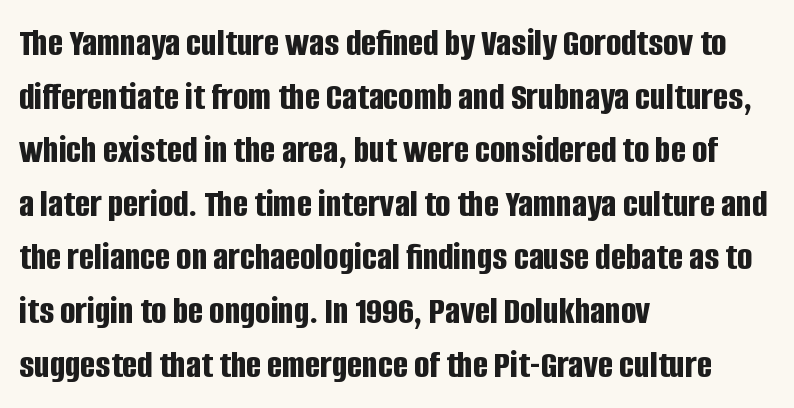
The image shows 40 px bold, condensed sans-serif type, upright; set left-aligned, normal line spacing (1.34x), normal letter spacing, not underlined; low stroke contrast and a large x-height.
